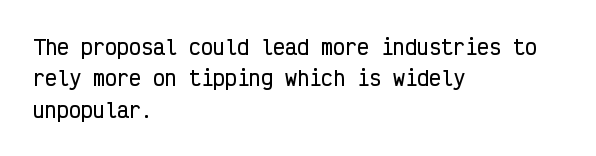
The image shows 20 px text type, upright; set left-aligned, normal line spacing (1.57x), normal letter spacing, not underlined.
